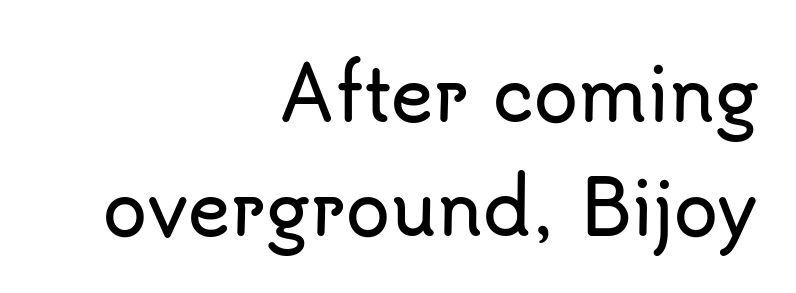
The designer went with a sans here, leaving each stem footless. The line texture is even and compact thanks to regular tracking. Type without underlining. The rendering uses natural spacing where letterforms have individual widths. You can tell it's not italic because the verticals are truly vertical.
